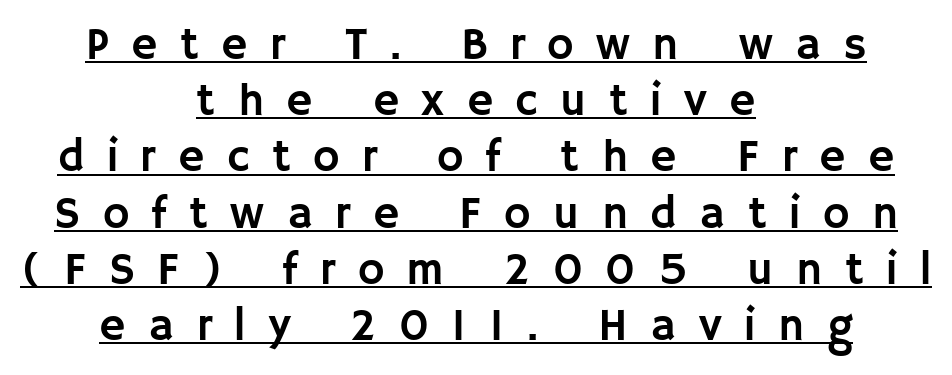
Q: Is the text italic (slanted)? A: No, it is upright.
Q: Is the typeface a serif or a sans-serif typeface? A: Sans-serif.
Q: Is the text underlined? A: Yes.
Q: How is the paragraph aligned? A: Centered.
Q: Is the spacing between letters normal or unusually wide? A: Unusually wide.
Q: Is the spacing between lines tight, normal or loose? A: Normal.
Q: Width (condensed, normal, or wide)? A: Normal.
Q: Stroke contrast? A: Low.
Q: x-height? A: Large.
Q: Monospaced? A: No.
